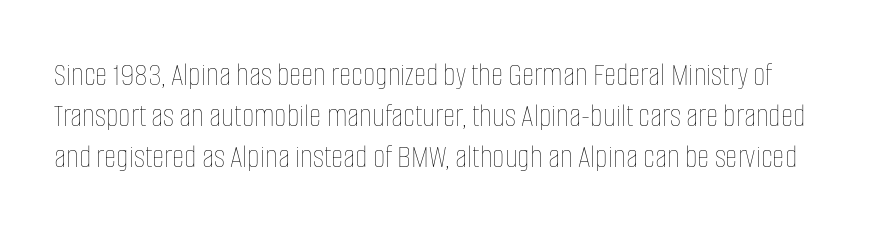
Q: Is the text bold? A: No.
Q: Is the text italic (slanted)? A: No, it is upright.
Q: Is the text underlined? A: No.
Q: Is the spacing between letters normal or unusually wide? A: Normal.
Q: Width (condensed, normal, or wide)? A: Condensed.
Q: Stroke contrast? A: Low.
Q: x-height? A: Large.
Q: Monospaced? A: No.
